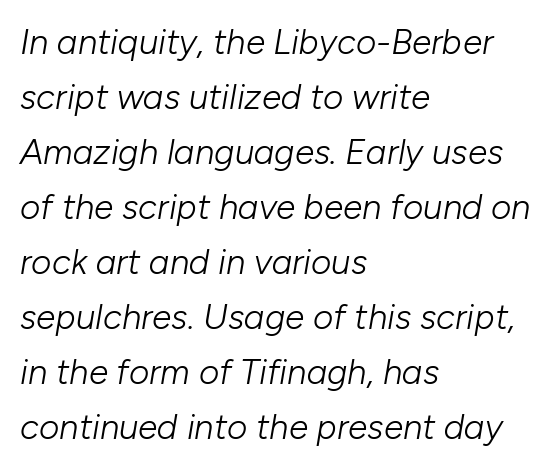
The font's italic variant was chosen for this text. The letters sit at their default tracking, neither squeezed nor spread. The cut favours lightness, reaching ordinary text weight at its darkest. Varying glyph widths throughout — classic text-font behaviour.
